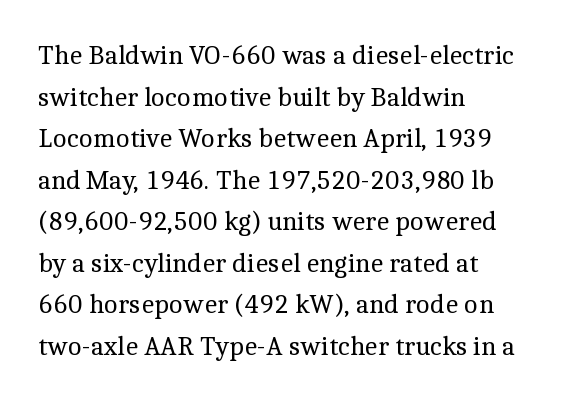
Q: Is the text bold? A: No.
Q: Is the text italic (slanted)? A: No, it is upright.
Q: Is the text underlined? A: No.
Q: How is the paragraph aligned? A: Left-aligned.
Q: Is the spacing between letters normal or unusually wide? A: Normal.
Q: Is the spacing between lines tight, normal or loose? A: Normal.
